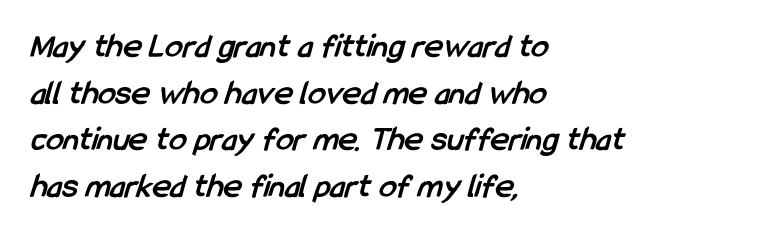
{"serif": "no", "bold": "yes", "weight": "semibold", "width": "condensed", "stroke_contrast": "low", "x_height": "medium", "monospaced": "no", "underline": "no", "align": "left", "line_spacing": "normal", "line_spacing_ratio": 1.33, "letter_spacing": "normal", "letter_spacing_em": 0.0, "glyph_px": 35}
